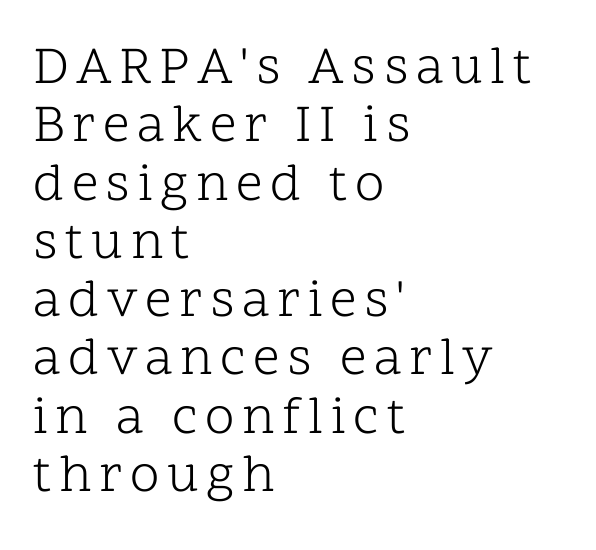
Q: Is the text bold? A: No.
Q: Is the text italic (slanted)? A: No, it is upright.
Q: Is the typeface a serif or a sans-serif typeface? A: Serif.
Q: Is the text underlined? A: No.
Q: How is the paragraph aligned? A: Left-aligned.
Q: Is the spacing between lines tight, normal or loose? A: Tight.
Q: Width (condensed, normal, or wide)? A: Normal.
Q: Stroke contrast? A: Low.
Q: x-height? A: Medium.
Q: Monospaced? A: No.
